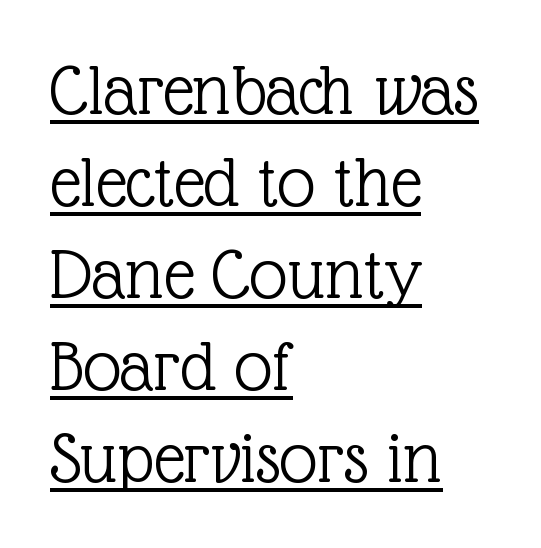
Q: Is the text bold? A: No.
Q: Is the text italic (slanted)? A: No, it is upright.
Q: Is the typeface a serif or a sans-serif typeface? A: Serif.
Q: Is the text underlined? A: Yes.
Q: How is the paragraph aligned? A: Left-aligned.
Q: Is the spacing between letters normal or unusually wide? A: Normal.
Q: Width (condensed, normal, or wide)? A: Normal.
Q: x-height? A: Medium.
Q: Monospaced? A: No.
